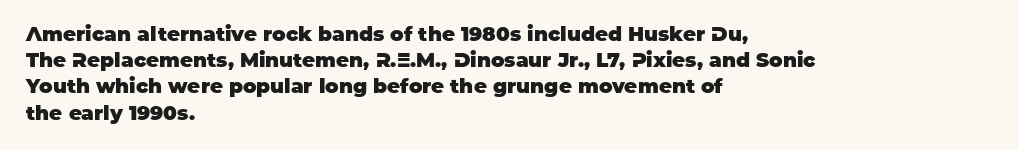
Q: Is the text bold? A: Yes.
Q: Is the text italic (slanted)? A: No, it is upright.
Q: Is the text underlined? A: No.
Q: How is the paragraph aligned? A: Left-aligned.
Q: Is the spacing between letters normal or unusually wide? A: Normal.
Q: Is the spacing between lines tight, normal or loose? A: Normal.
